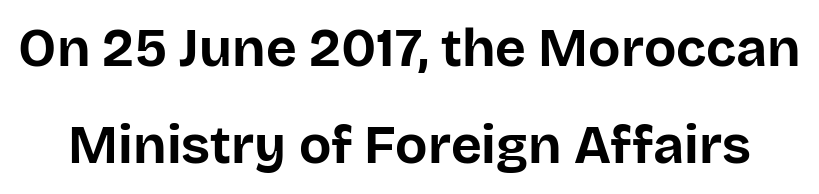
The letters sit at their default tracking, neither squeezed nor spread. Unmarked baselines from the first word to the last. You could not count columns in this text — the font is proportionally spaced. Does the weight exceed regular? Yes, all the way to bold. The type sits square on the baseline with zero lean.
